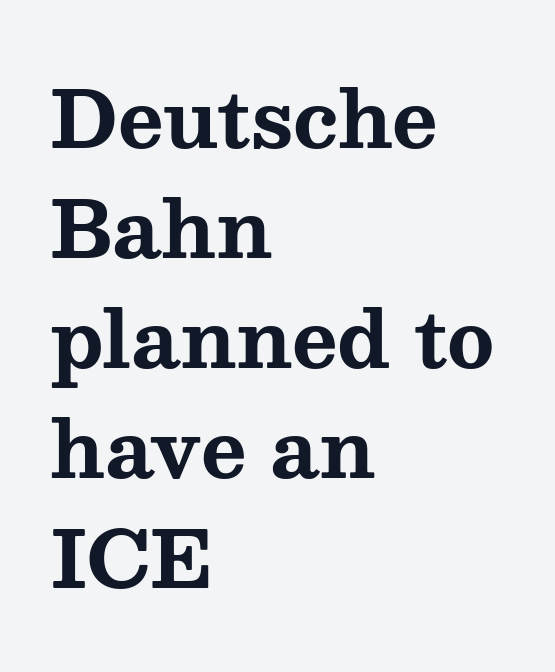
Q: Is the text bold? A: Yes.
Q: Is the text italic (slanted)? A: No, it is upright.
Q: Is the typeface a serif or a sans-serif typeface? A: Serif.
Q: Is the text underlined? A: No.
Q: How is the paragraph aligned? A: Left-aligned.
Q: Is the spacing between letters normal or unusually wide? A: Normal.
Q: Is the spacing between lines tight, normal or loose? A: Normal.
Q: Width (condensed, normal, or wide)? A: Wide.
Q: Stroke contrast? A: Medium.
Q: x-height? A: Medium.
Q: Monospaced? A: No.
